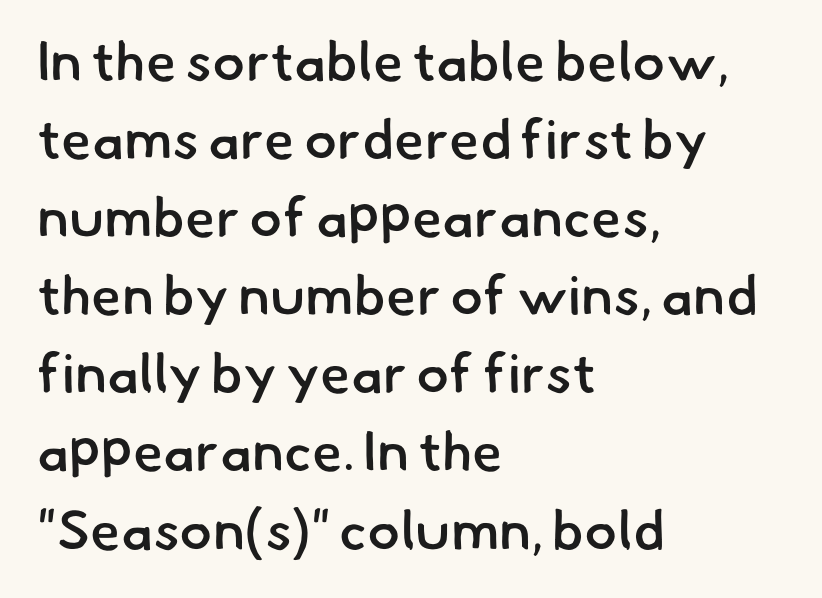
{"serif": "no", "bold": "semi", "weight": "semibold", "width": "normal", "stroke_contrast": "low", "x_height": "small", "monospaced": "no", "underline": "no", "align": "left", "line_spacing": "normal", "line_spacing_ratio": 1.42, "letter_spacing": "normal", "letter_spacing_em": 0.0, "glyph_px": 55}
